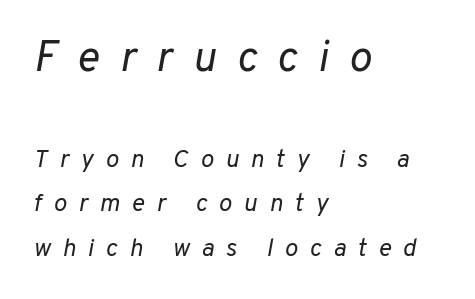
Glyph-to-glyph distance is far greater than everyday printed text. The setting favours the left margin, as ordinary paragraphs usually do. Anything drawn beneath the words? Only blank space. Slanted lettering throughout. The font sits on the lighter half of the weight spectrum, regular included.
